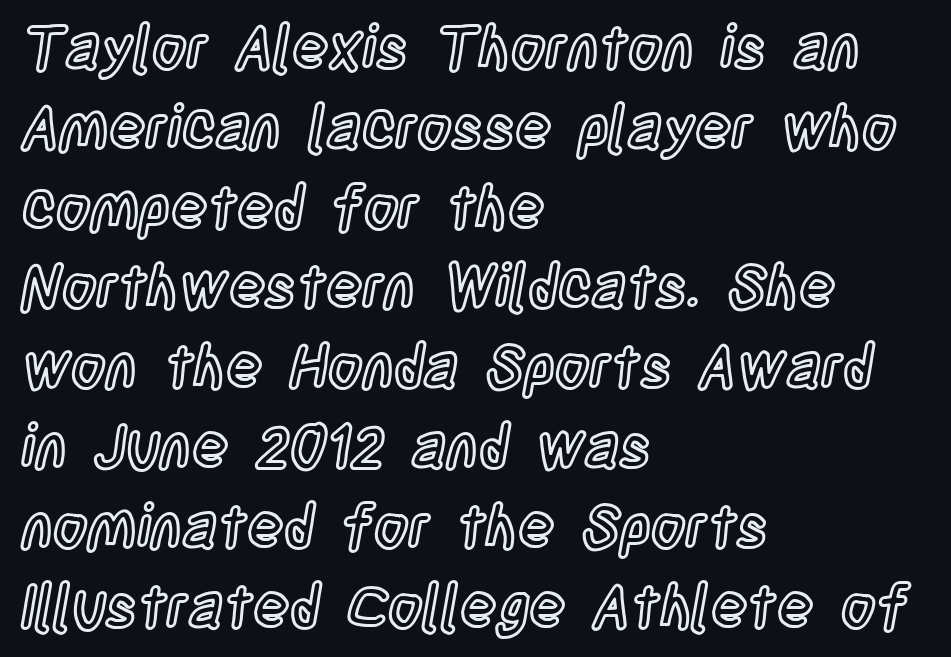
Q: Is the text italic (slanted)? A: Yes.
Q: Is the text underlined? A: No.
Q: How is the paragraph aligned? A: Left-aligned.
Q: Is the spacing between letters normal or unusually wide? A: Normal.
Q: Is the spacing between lines tight, normal or loose? A: Normal.
Q: Width (condensed, normal, or wide)? A: Condensed.
Q: x-height? A: Large.
Q: Monospaced? A: No.
